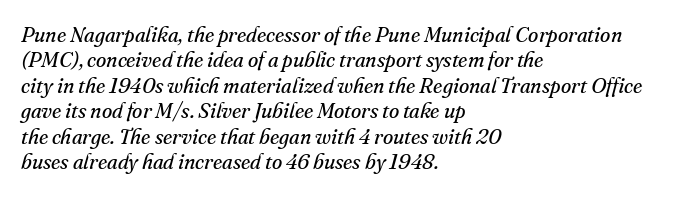
Q: Is the text bold? A: No.
Q: Is the text italic (slanted)? A: Yes, it leans right by about 16 degrees.
Q: Is the text underlined? A: No.
Q: How is the paragraph aligned? A: Left-aligned.
Q: Is the spacing between letters normal or unusually wide? A: Normal.
